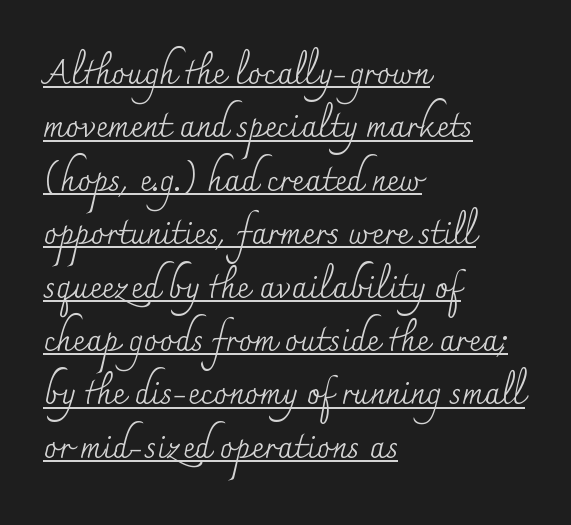
{"serif": "yes", "bold": "no", "weight": "regular", "width": "normal", "stroke_contrast": "medium", "x_height": "small", "monospaced": "no", "underline": "yes", "align": "left", "line_spacing": "normal", "line_spacing_ratio": 1.57, "letter_spacing": "normal", "letter_spacing_em": 0.0, "glyph_px": 34}
